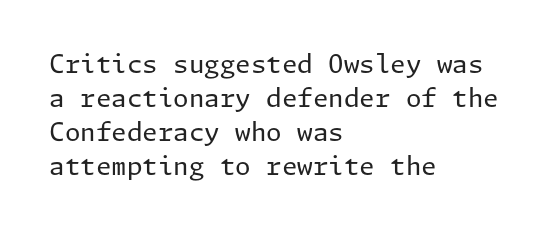
The image shows 25 px text type, upright; set left-aligned, normal line spacing (1.36x), normal letter spacing, not underlined.
